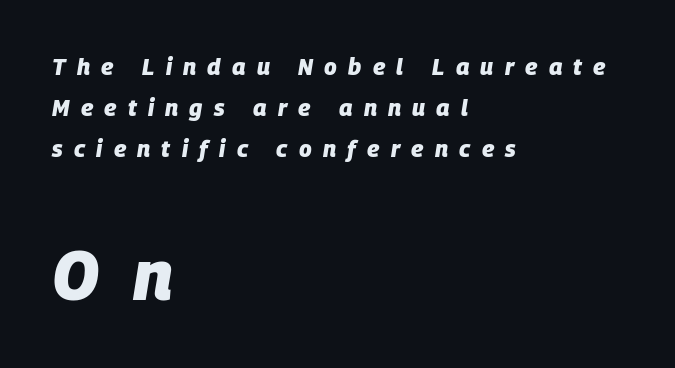
These lines were composed using italics. These lines have a slow, spaced-out rhythm from letter to letter. The compositor pushed each line to the left boundary. The baseline area is clear. Spacing verdict: proportional, widths tailored to each character.
